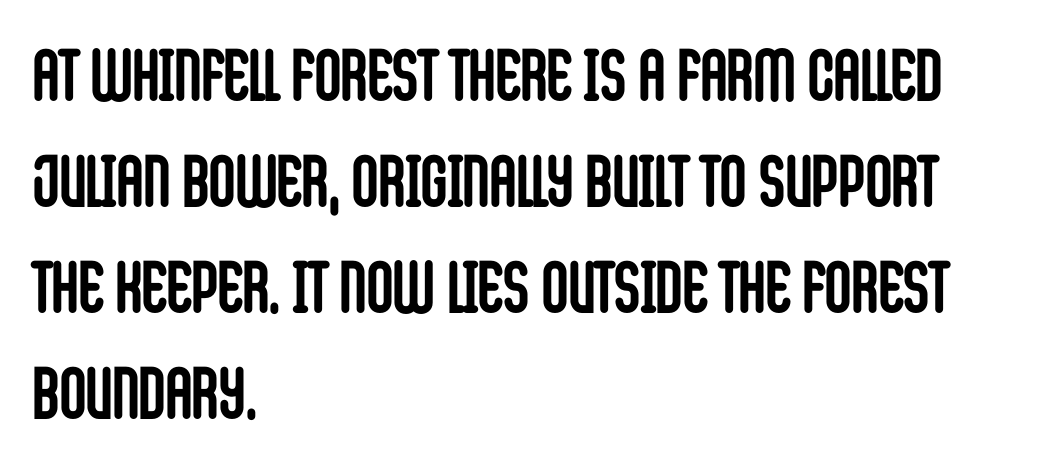
Every row of glyphs begins at an identical x-position on the left. Students, note that the glyphs here touch the page at normal intervals. Horizontal bands of white between lines are of average thickness. Descenders hang freely into open space. The font's upright variant was chosen for this text.
